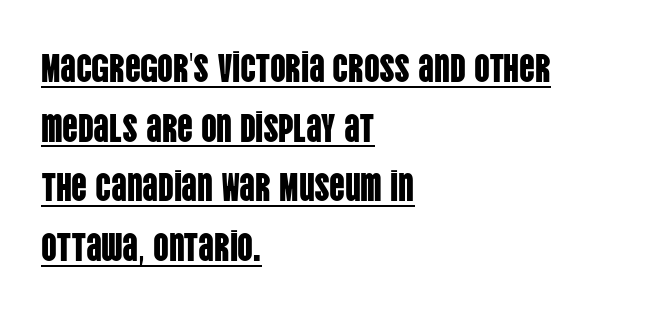
Q: Is the text italic (slanted)? A: No, it is upright.
Q: Is the typeface a serif or a sans-serif typeface? A: Sans-serif.
Q: Is the text underlined? A: Yes.
Q: How is the paragraph aligned? A: Left-aligned.
Q: Is the spacing between letters normal or unusually wide? A: Normal.
Q: Is the spacing between lines tight, normal or loose? A: Normal.
Q: Width (condensed, normal, or wide)? A: Condensed.
Q: Stroke contrast? A: Low.
Q: x-height? A: Large.
Q: Monospaced? A: No.
